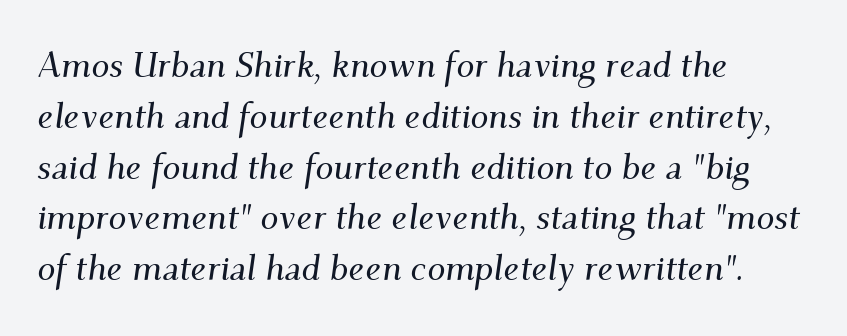
These lines are rendered in a variable-pitch font. Spacing between characters is what you'd get straight out of the box. Compared with ordinary roman type, these characters are visibly tilted. Each new line begins a customary step beneath the previous one. A serif font was chosen for this passage.
